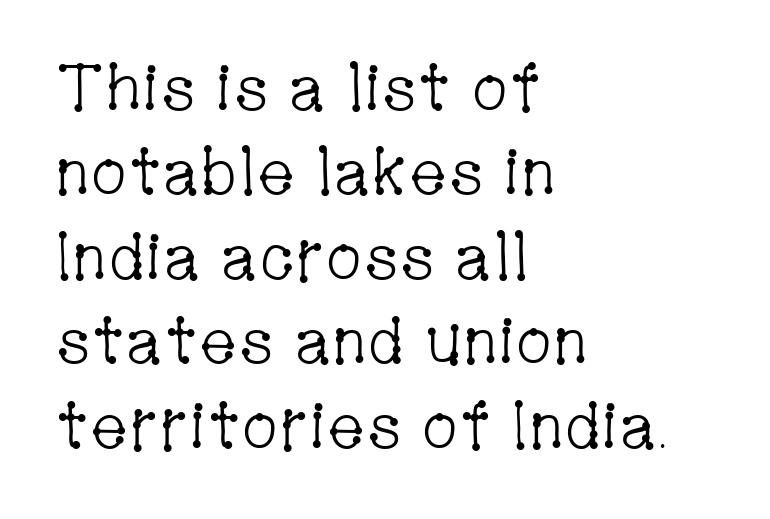
The image shows 65 px light, condensed serif type, upright; set left-aligned, normal line spacing (1.3x), normal letter spacing, not underlined; low stroke contrast and a medium x-height.
